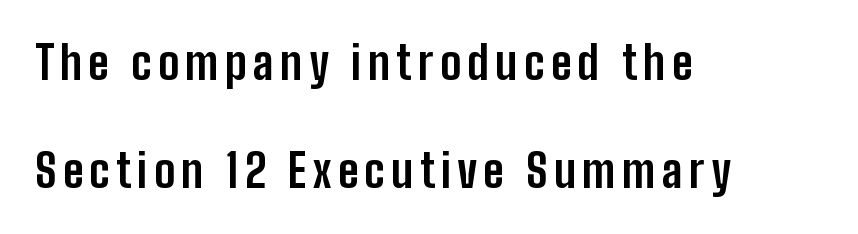
{"serif": "no", "italic": "no", "bold": "yes", "weight": "bold", "width": "condensed", "stroke_contrast": "low", "x_height": "medium", "monospaced": "no", "underline": "no", "align": "left", "line_spacing": "loose", "line_spacing_ratio": 2.41, "glyph_px": 45}
